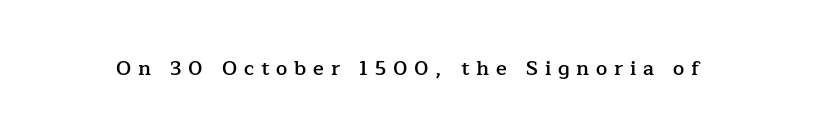
The image shows 20 px text type, upright; set unusually wide letter spacing (+0.34 em), not underlined.
